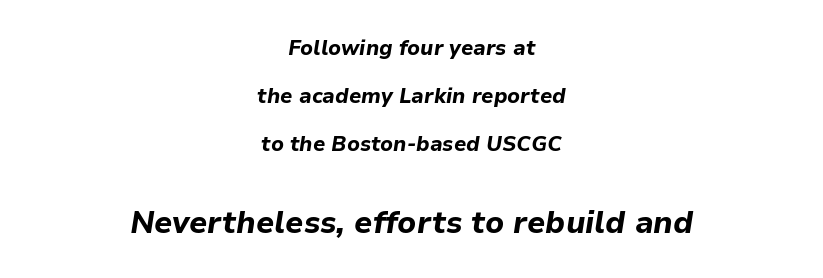
Is the lower block the larger one? Yes — the lower block carries the bigger type. Varying glyph widths throughout — classic text-font behaviour. The specimen omits any rule beneath the text block's lines. The rendering keeps characters at their native spacing. The rendering applies a slant to the glyphs.
